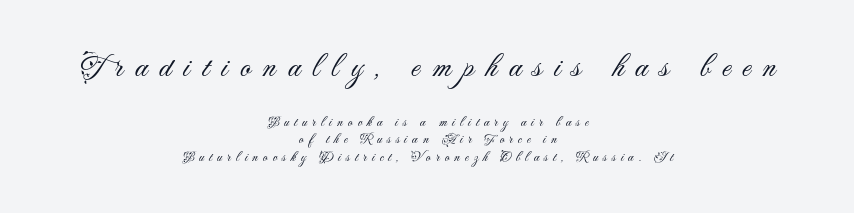
The line-height multiplier appears to be the usual default. Does the copy run flush right? No — it is centered line by line. Bare-footed words on every line. Block one is the big one; block two sits smaller underneath.
